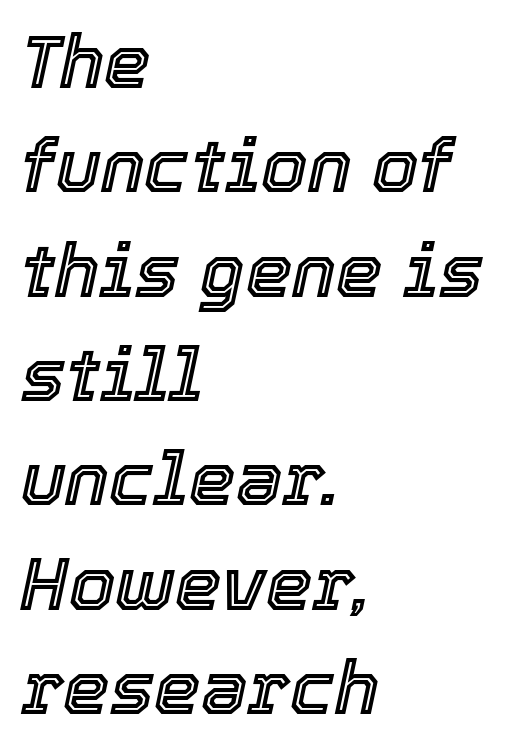
The image shows 74 px text type, italic (leaning right); set left-aligned, normal line spacing (1.41x), normal letter spacing, not underlined; a medium x-height.
